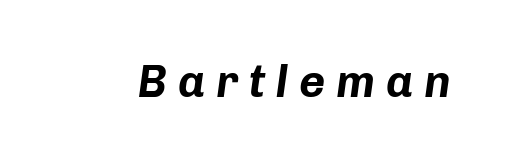
Q: Is the text bold? A: Yes.
Q: Is the text italic (slanted)? A: Yes, it leans right by about 8 degrees.
Q: Is the text underlined? A: No.
Q: Is the spacing between letters normal or unusually wide? A: Unusually wide.
Q: Width (condensed, normal, or wide)? A: Normal.
Q: Stroke contrast? A: Low.
Q: x-height? A: Medium.
Q: Monospaced? A: No.
